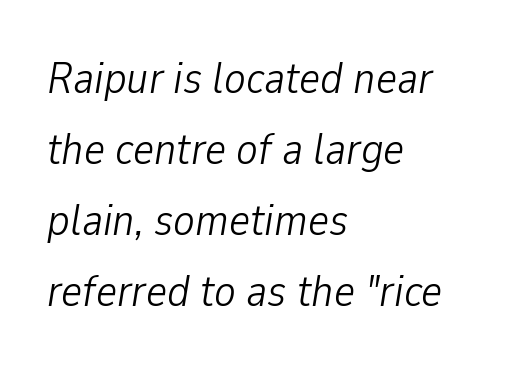
Q: Is the text bold? A: No.
Q: Is the text italic (slanted)? A: Yes, it leans right by about 9 degrees.
Q: Is the text underlined? A: No.
Q: How is the paragraph aligned? A: Left-aligned.
Q: Is the spacing between letters normal or unusually wide? A: Normal.
Q: Is the spacing between lines tight, normal or loose? A: Normal.
Q: Width (condensed, normal, or wide)? A: Condensed.
Q: Stroke contrast? A: Low.
Q: x-height? A: Medium.
Q: Monospaced? A: No.
